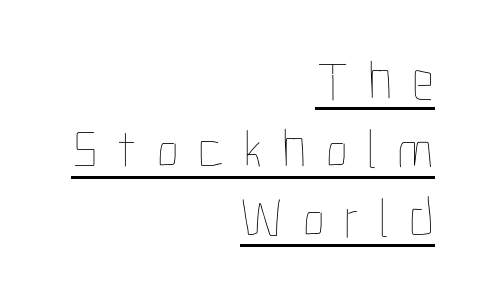
{"italic": "no", "bold": "no", "weight": "thin", "width": "condensed", "stroke_contrast": "low", "x_height": "medium", "monospaced": "no", "underline": "yes", "align": "right", "line_spacing_ratio": 1.22, "letter_spacing": "wide", "letter_spacing_em": 0.35, "glyph_px": 56}
